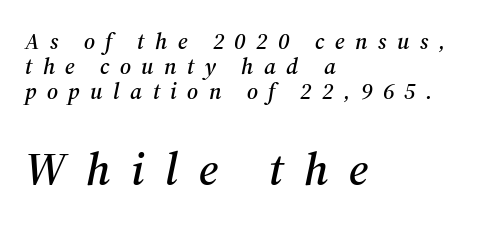
The image shows 46 px serif type, italic (leaning right); set left-aligned, tight line spacing (1.09x), unusually wide letter spacing (+0.45 em), not underlined; the second (bottom) block is 2.0x larger; medium stroke contrast and a medium x-height.
